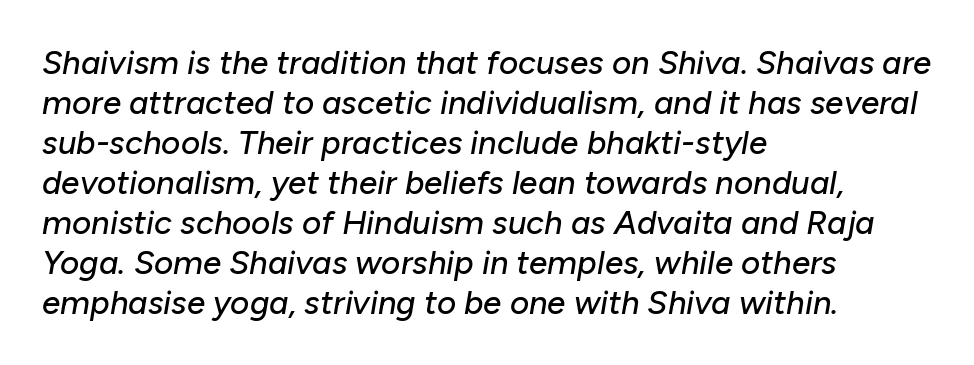
Q: Is the text italic (slanted)? A: Yes, it leans right by about 10 degrees.
Q: Is the text underlined? A: No.
Q: How is the paragraph aligned? A: Left-aligned.
Q: Is the spacing between letters normal or unusually wide? A: Normal.
Q: Width (condensed, normal, or wide)? A: Normal.
Q: Stroke contrast? A: Low.
Q: x-height? A: Medium.
Q: Monospaced? A: No.
